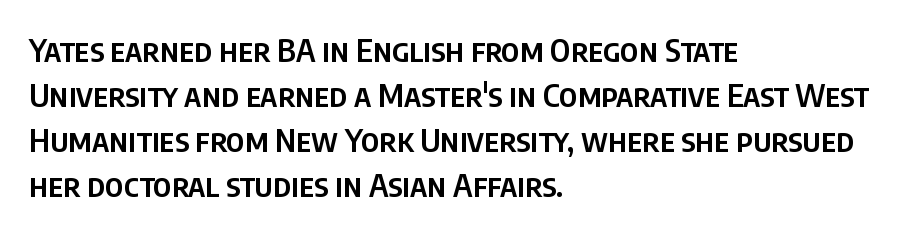
Check under the words: just untouched page. Italic: no, the glyphs are upright roman. Notice how the passage keeps a crisp vertical edge on the left only. The letterforms sit shoulder to shoulder at normal distance. Spacing verdict: proportional, widths tailored to each character. The glyphs in this specimen are sans serif.
